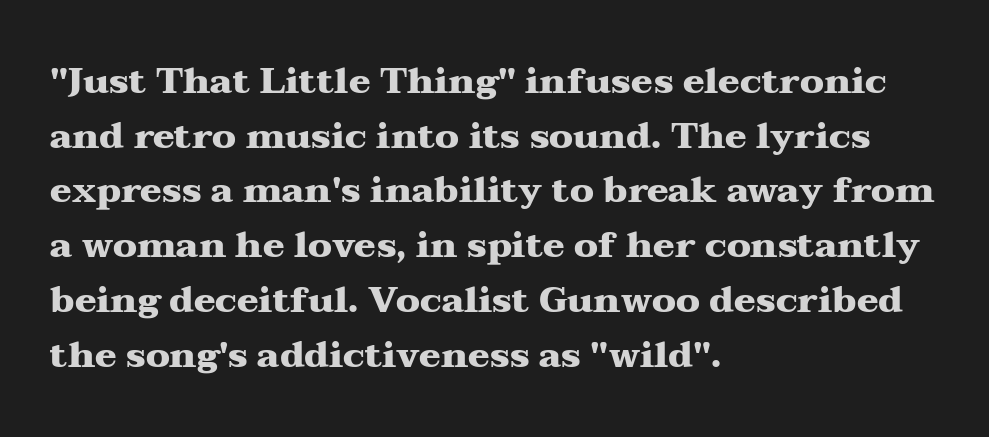
Designer's note — italics off, roman on. Heavy-handed strokes throughout: this text is bold. Each new line begins a customary step beneath the previous one. Compared with typical body copy, the letter spacing here is the same.
